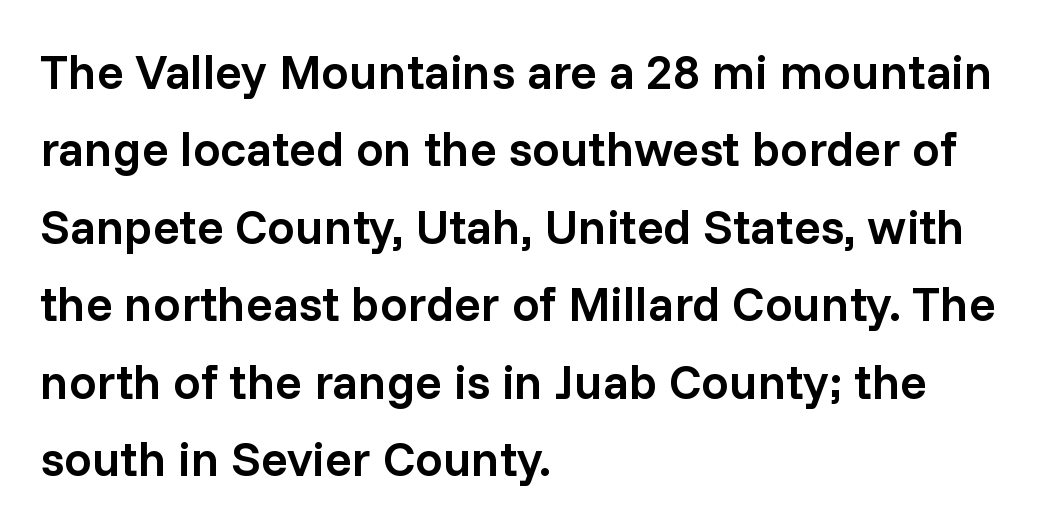
The image shows 49 px semibold sans-serif type, upright; set left-aligned, normal line spacing (1.58x), normal letter spacing, not underlined; low stroke contrast and a medium x-height.
